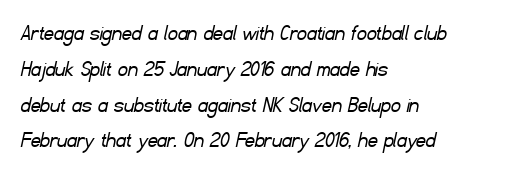
Q: Is the text bold? A: No.
Q: Is the text underlined? A: No.
Q: How is the paragraph aligned? A: Left-aligned.
Q: Is the spacing between letters normal or unusually wide? A: Normal.
Q: Is the spacing between lines tight, normal or loose? A: Normal.
